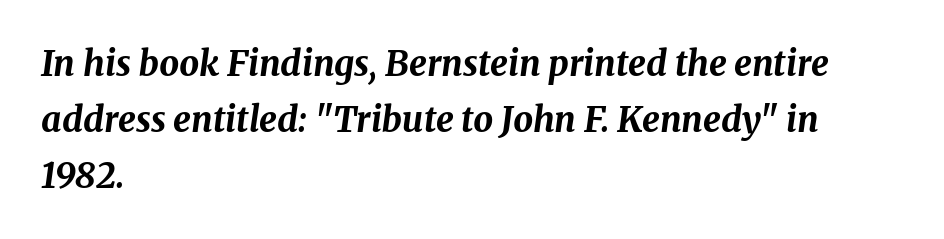
{"italic": "yes", "lean": "right", "slant_degrees": 8, "bold": "yes", "weight": "bold", "width": "normal", "stroke_contrast": "medium", "x_height": "medium", "monospaced": "no", "underline": "no", "align": "left", "line_spacing": "normal", "line_spacing_ratio": 1.6, "letter_spacing": "normal", "letter_spacing_em": 0.0, "glyph_px": 35}
